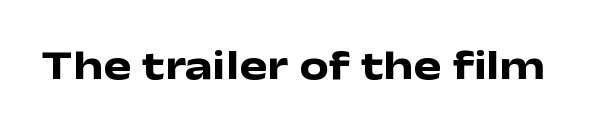
Q: Is the text bold? A: Yes.
Q: Is the text italic (slanted)? A: No, it is upright.
Q: Is the typeface a serif or a sans-serif typeface? A: Sans-serif.
Q: Is the text underlined? A: No.
Q: Is the spacing between letters normal or unusually wide? A: Normal.
Q: Width (condensed, normal, or wide)? A: Wide.
Q: Stroke contrast? A: Low.
Q: x-height? A: Medium.
Q: Monospaced? A: No.
